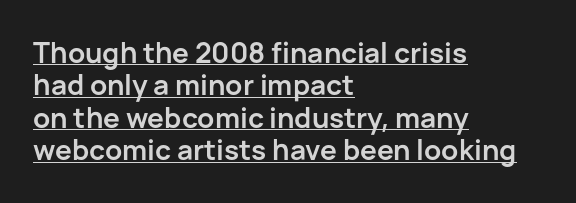
The image shows 28 px semibold sans-serif type, upright; set left-aligned, line spacing 1.16x, normal letter spacing, underlined; low stroke contrast and a medium x-height.
